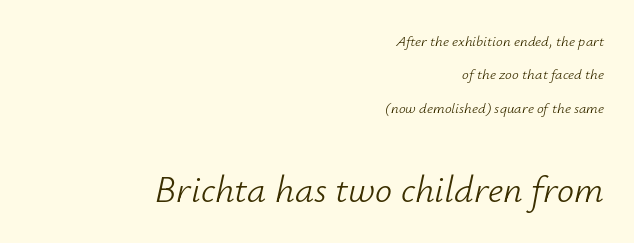
Q: Is the text bold? A: No.
Q: Is the text italic (slanted)? A: Yes, it leans right by about 12 degrees.
Q: Is the text underlined? A: No.
Q: How is the paragraph aligned? A: Right-aligned.
Q: Is the spacing between letters normal or unusually wide? A: Normal.
Q: Is the spacing between lines tight, normal or loose? A: Loose.
Q: Which block of text is set in a larger size, the first (top) or the second (bottom)? A: The second (bottom) one.
Q: Width (condensed, normal, or wide)? A: Normal.
Q: Stroke contrast? A: Low.
Q: x-height? A: Small.
Q: Monospaced? A: No.
